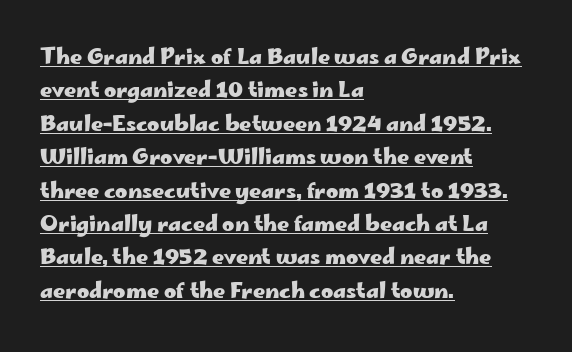
The image shows 21 px bold type, upright; set left-aligned, normal line spacing (1.59x), normal letter spacing, underlined.
